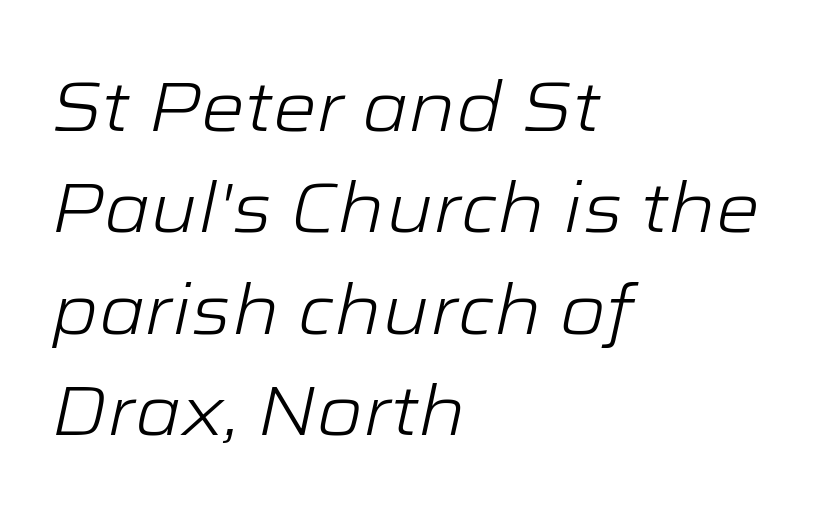
The image shows 70 px light, wide type, italic (leaning right); set left-aligned, normal line spacing (1.45x), normal letter spacing, not underlined; low stroke contrast and a medium x-height.
